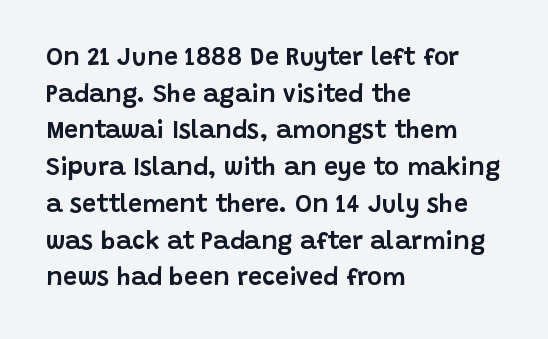
Q: Is the text italic (slanted)? A: No, it is upright.
Q: Is the text underlined? A: No.
Q: How is the paragraph aligned? A: Left-aligned.
Q: Is the spacing between letters normal or unusually wide? A: Normal.
Q: Is the spacing between lines tight, normal or loose? A: Normal.
